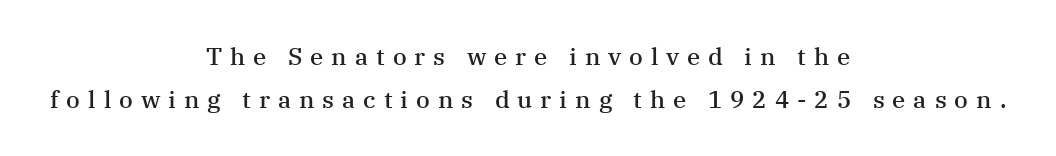
Letters rest on an invisible, unmarked baseline. The rendering inserts visible extra space after every character. This rendering uses center alignment, leaving both contours irregular but symmetric. How heavy is the stroke? Medium-heavy — a semibold, shy of bold.
